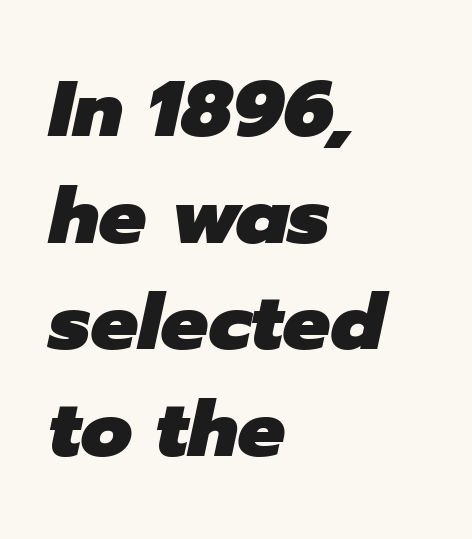
{"italic": "yes", "lean": "right", "slant_degrees": 12, "bold": "yes", "weight": "heavy", "width": "normal", "stroke_contrast": "low", "x_height": "medium", "monospaced": "no", "underline": "no", "align": "left", "line_spacing": "normal", "line_spacing_ratio": 1.35, "letter_spacing": "normal", "letter_spacing_em": 0.0, "glyph_px": 79}
